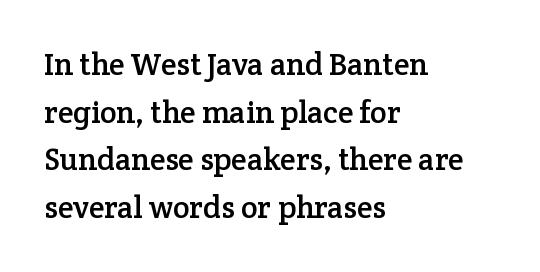
{"serif": "yes", "italic": "no", "width": "normal", "stroke_contrast": "low", "x_height": "medium", "monospaced": "no", "underline": "no", "align": "left", "line_spacing": "normal", "line_spacing_ratio": 1.54, "letter_spacing": "normal", "letter_spacing_em": 0.0, "glyph_px": 31}
